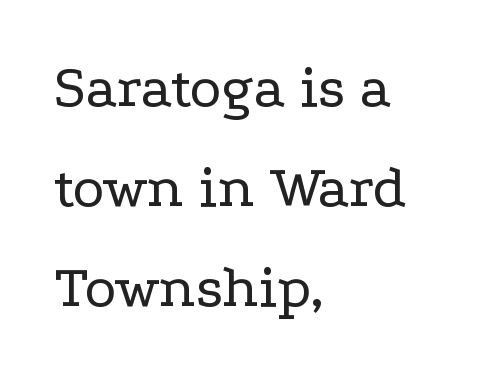
Q: Is the text bold? A: No.
Q: Is the text italic (slanted)? A: No, it is upright.
Q: Is the typeface a serif or a sans-serif typeface? A: Serif.
Q: Is the text underlined? A: No.
Q: How is the paragraph aligned? A: Left-aligned.
Q: Is the spacing between letters normal or unusually wide? A: Normal.
Q: Is the spacing between lines tight, normal or loose? A: Normal.
Q: Width (condensed, normal, or wide)? A: Wide.
Q: Stroke contrast? A: Low.
Q: x-height? A: Medium.
Q: Monospaced? A: No.
